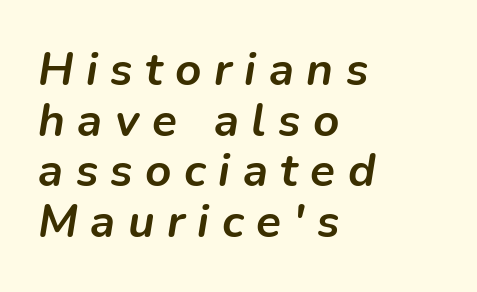
{"italic": "yes", "lean": "right", "slant_degrees": 9, "bold": "yes", "weight": "semibold", "width": "normal", "stroke_contrast": "low", "x_height": "medium", "monospaced": "no", "underline": "no", "align": "left", "line_spacing": "tight", "line_spacing_ratio": 1.1, "letter_spacing": "wide", "letter_spacing_em": 0.27, "glyph_px": 46}
